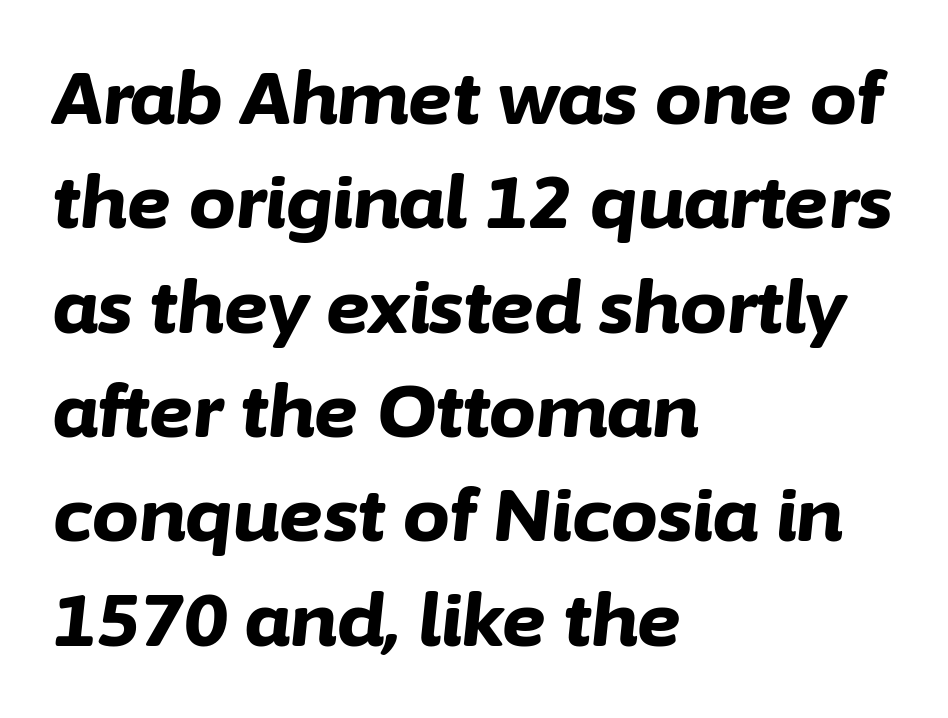
The image shows 74 px bold type, italic (leaning right); set left-aligned, normal line spacing (1.41x), normal letter spacing, not underlined; low stroke contrast and a medium x-height.
